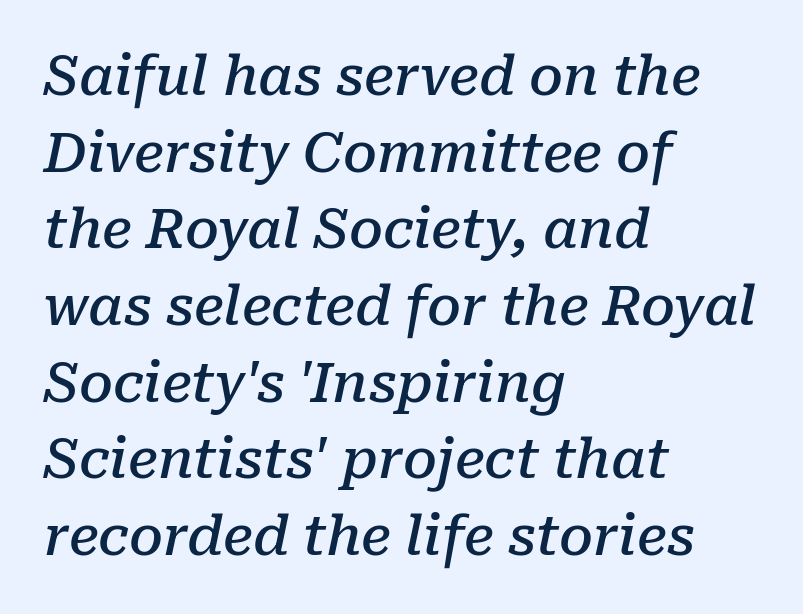
Q: Is the text bold? A: Semi-bold.
Q: Is the text italic (slanted)? A: Yes, it leans right by about 10 degrees.
Q: Is the typeface a serif or a sans-serif typeface? A: Serif.
Q: Is the text underlined? A: No.
Q: How is the paragraph aligned? A: Left-aligned.
Q: Is the spacing between letters normal or unusually wide? A: Normal.
Q: Is the spacing between lines tight, normal or loose? A: Normal.
Q: Width (condensed, normal, or wide)? A: Normal.
Q: Stroke contrast? A: Low.
Q: x-height? A: Medium.
Q: Monospaced? A: No.
